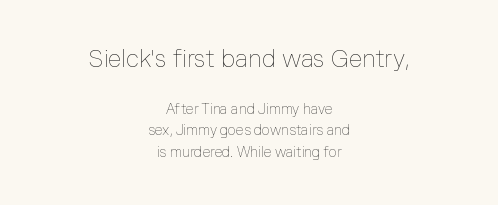
This reads as an unemphasized weight, regular at the heaviest. These two chunks differ in scale, with the top chunk taking the larger measure. It's the straight-up-and-down kind of type. Caption: multi-line text, centered on the measure.
